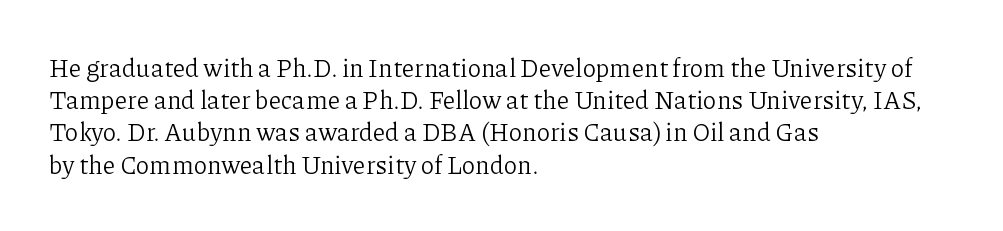
Q: Is the text bold? A: No.
Q: Is the text italic (slanted)? A: No, it is upright.
Q: Is the text underlined? A: No.
Q: How is the paragraph aligned? A: Left-aligned.
Q: Is the spacing between letters normal or unusually wide? A: Normal.
Q: Is the spacing between lines tight, normal or loose? A: Normal.
